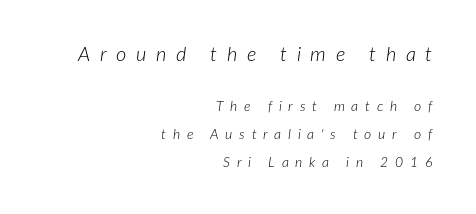
Rows of type keep a wide berth in the vertical direction. Each stroke keeps to a modest, everyday thickness or less. Bare-footed words on every line. Bigger letters appear in the top chunk; the bottom chunk is reduced. Line endings align vertically; line beginnings do not.
